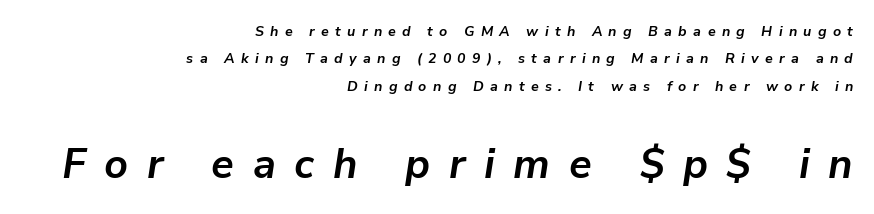
The image shows 41 px bold type, italic (leaning right); set right-aligned, loose line spacing (1.95x), unusually wide letter spacing (+0.45 em), not underlined; the second (bottom) block is 2.93x larger; low stroke contrast and a medium x-height.
